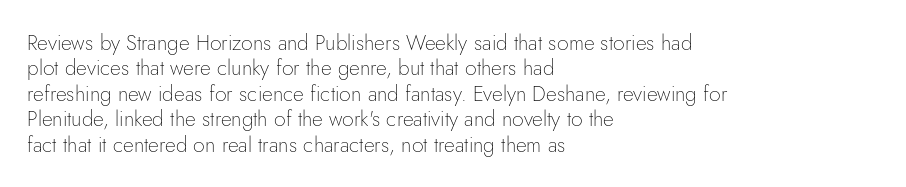
A bare baseline throughout the passage. Line beginnings align vertically; line endings do not. This sample uses plain, unmodified letter spacing. Posture: straight, roman, zero tilt. Is this a heavy cut? Hardly; it is regular or lighter.
